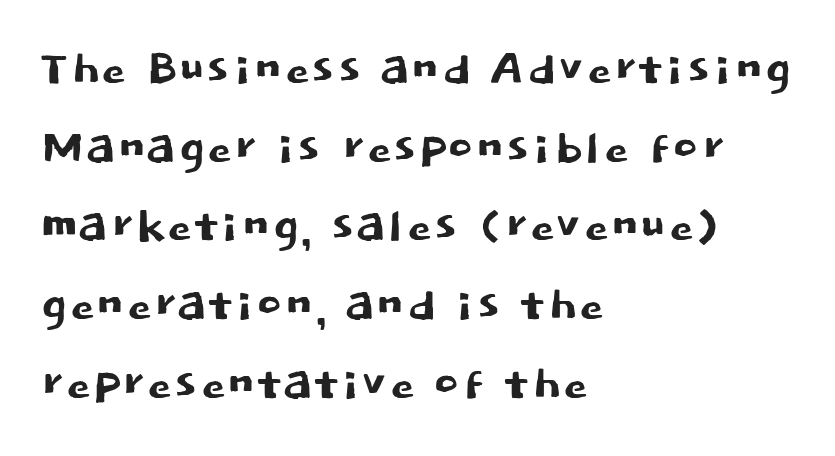
Q: Is the text italic (slanted)? A: No, it is upright.
Q: Is the typeface a serif or a sans-serif typeface? A: Sans-serif.
Q: Is the text underlined? A: No.
Q: How is the paragraph aligned? A: Left-aligned.
Q: Is the spacing between letters normal or unusually wide? A: Normal.
Q: Is the spacing between lines tight, normal or loose? A: Normal.
Q: Width (condensed, normal, or wide)? A: Normal.
Q: Stroke contrast? A: Low.
Q: x-height? A: Large.
Q: Monospaced? A: No.
